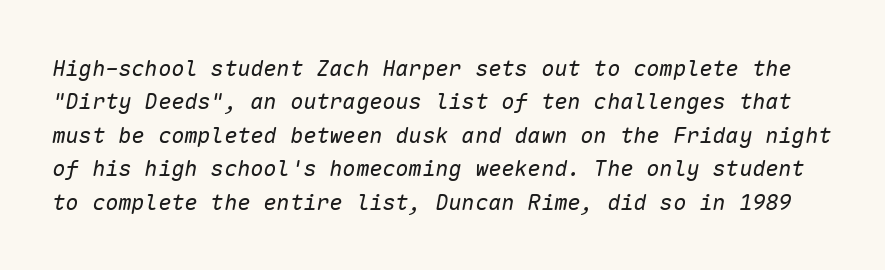
The image shows 22 px text type, italic (leaning right); set normal line spacing (1.52x), normal letter spacing, not underlined.
